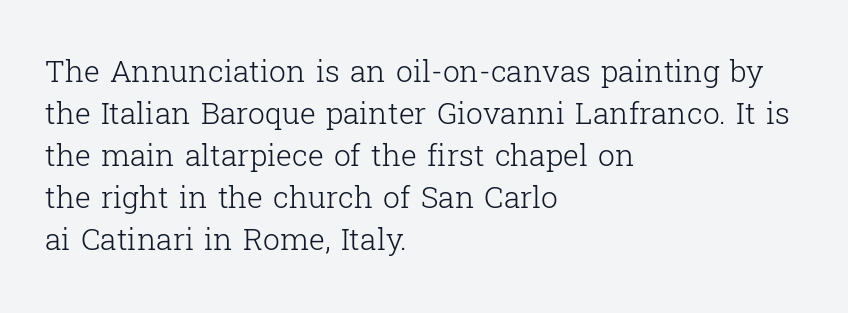
{"serif": "yes", "italic": "no", "bold": "no", "weight": "light", "width": "normal", "stroke_contrast": "low", "x_height": "medium", "monospaced": "no", "underline": "no", "align": "left", "line_spacing": "normal", "line_spacing_ratio": 1.4, "letter_spacing": "normal", "letter_spacing_em": 0.0, "glyph_px": 30}
